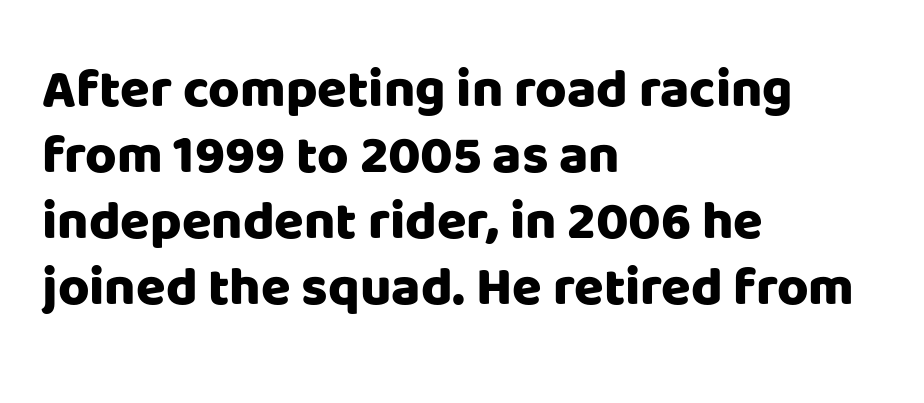
{"serif": "no", "italic": "no", "bold": "yes", "weight": "heavy", "width": "normal", "stroke_contrast": "low", "x_height": "large", "monospaced": "no", "underline": "no", "align": "left", "line_spacing_ratio": 1.22, "letter_spacing": "normal", "letter_spacing_em": 0.0, "glyph_px": 54}
